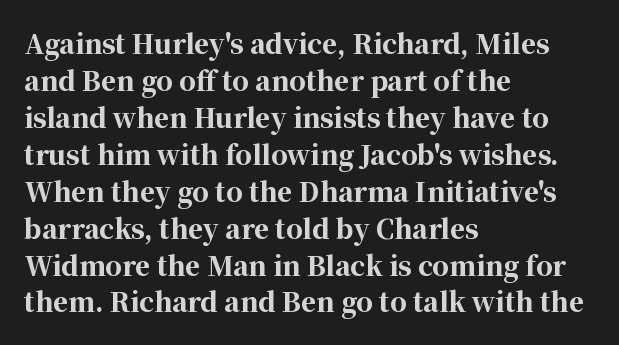
The image shows 26 px bold type, upright; set left-aligned, normal line spacing (1.42x), normal letter spacing, not underlined.
